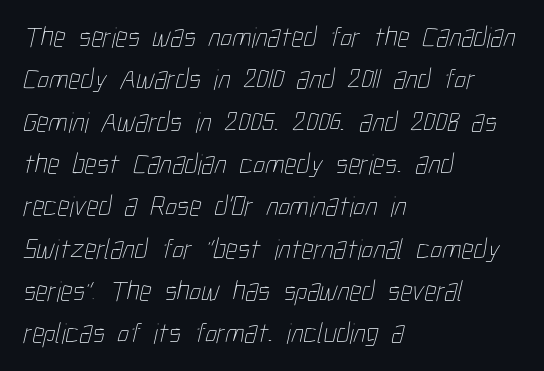
Q: Is the text bold? A: No.
Q: Is the text underlined? A: No.
Q: How is the paragraph aligned? A: Left-aligned.
Q: Is the spacing between letters normal or unusually wide? A: Normal.
Q: Is the spacing between lines tight, normal or loose? A: Normal.
Q: Width (condensed, normal, or wide)? A: Condensed.
Q: Stroke contrast? A: Low.
Q: x-height? A: Medium.
Q: Monospaced? A: No.
